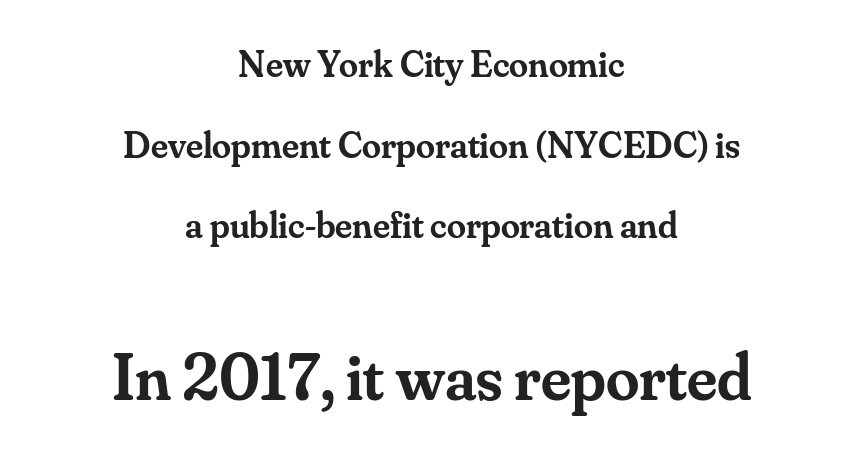
Q: Is the text bold? A: Semi-bold.
Q: Is the text italic (slanted)? A: No, it is upright.
Q: Is the typeface a serif or a sans-serif typeface? A: Serif.
Q: Is the text underlined? A: No.
Q: How is the paragraph aligned? A: Centered.
Q: Is the spacing between letters normal or unusually wide? A: Normal.
Q: Is the spacing between lines tight, normal or loose? A: Loose.
Q: Which block of text is set in a larger size, the first (top) or the second (bottom)? A: The second (bottom) one.
Q: Width (condensed, normal, or wide)? A: Normal.
Q: Stroke contrast? A: Medium.
Q: x-height? A: Small.
Q: Monospaced? A: No.
